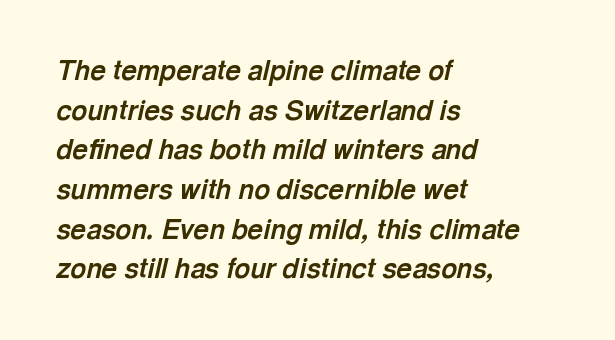
{"italic": "yes", "lean": "right", "slant_degrees": 13, "bold": "yes", "underline": "no", "align": "left", "line_spacing": "normal", "line_spacing_ratio": 1.47, "letter_spacing": "normal", "letter_spacing_em": 0.0, "glyph_px": 27}
